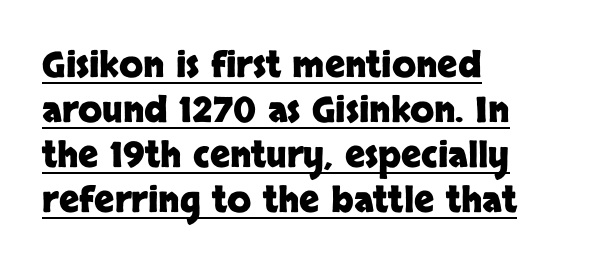
Default kerning and tracking; the words read as compact shapes. What decoration does the sample have? An underline. If you drew a ruler down the left edge, every line would touch it. Rows of type keep a routine distance in the vertical direction. Style check: upright. A sans-serif font was chosen for this passage.
